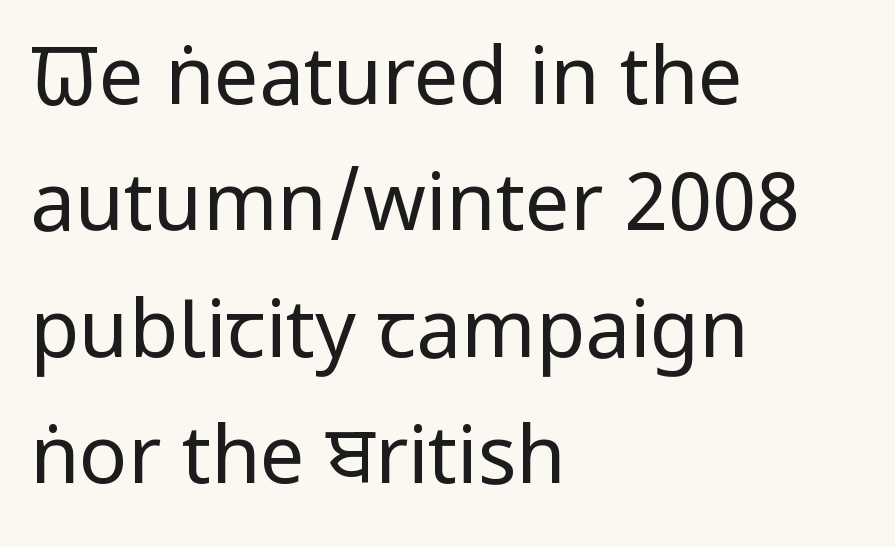
The words here are not underlined. One-word summary of the alignment: left. The letters stand upright; this is a roman face. This sample has the flowing, uneven cadence of proportional lettering. These lines keep a tight, regular rhythm from letter to letter. Observe the absence of serifs on each vertical stroke in this sample.
